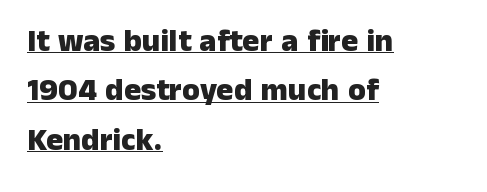
One glance says typical: line gaps are just what's usual. The passage shown is emphatically bold. Students, note that the glyphs here touch the page at normal intervals. Students, observe the line beneath the letters — that is underlining. The type family on display is of the sans-serif kind. Looks like regular typesetting: each glyph gets only the width it needs.
